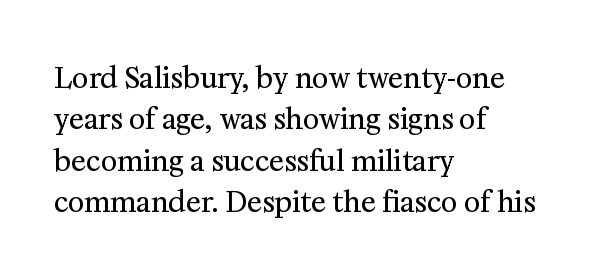
Q: Is the text bold? A: No.
Q: Is the text italic (slanted)? A: No, it is upright.
Q: Is the typeface a serif or a sans-serif typeface? A: Serif.
Q: Is the text underlined? A: No.
Q: How is the paragraph aligned? A: Left-aligned.
Q: Is the spacing between letters normal or unusually wide? A: Normal.
Q: Is the spacing between lines tight, normal or loose? A: Normal.
Q: Width (condensed, normal, or wide)? A: Normal.
Q: Stroke contrast? A: Medium.
Q: x-height? A: Medium.
Q: Monospaced? A: No.
